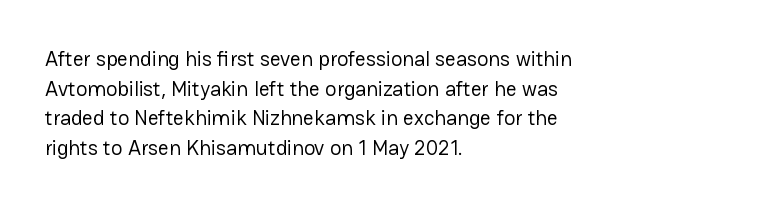
Q: Is the text bold? A: No.
Q: Is the text italic (slanted)? A: No, it is upright.
Q: Is the text underlined? A: No.
Q: How is the paragraph aligned? A: Left-aligned.
Q: Is the spacing between letters normal or unusually wide? A: Normal.
Q: Is the spacing between lines tight, normal or loose? A: Normal.
